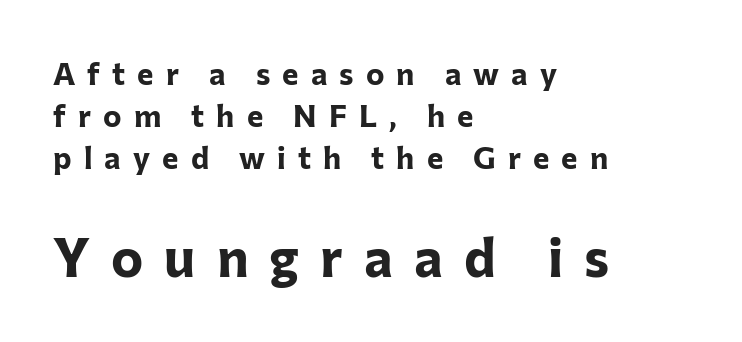
The image shows 54 px bold sans-serif type, upright; set left-aligned, normal line spacing (1.35x), unusually wide letter spacing (+0.39 em), not underlined; the second (bottom) block is 1.74x larger; low stroke contrast and a medium x-height.
